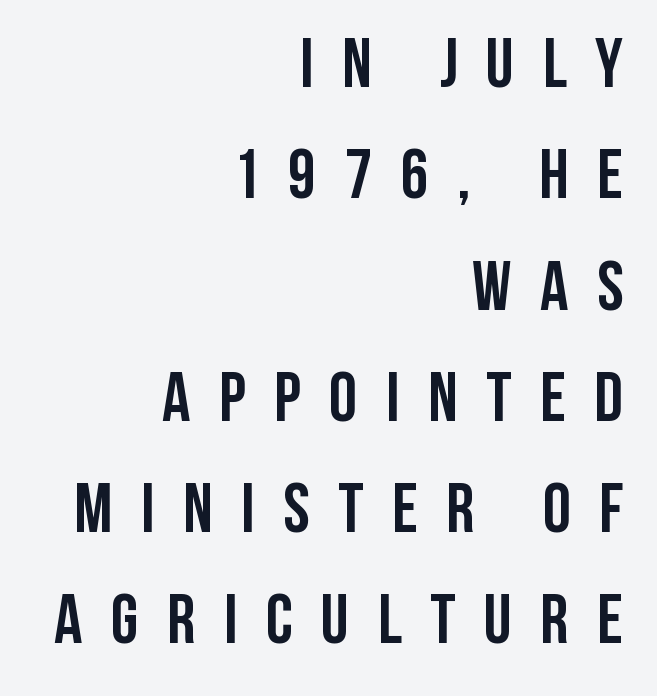
The image shows 70 px semibold, condensed sans-serif type, upright; set right-aligned, normal line spacing (1.59x), unusually wide letter spacing (+0.41 em), not underlined; low stroke contrast and a large x-height.
